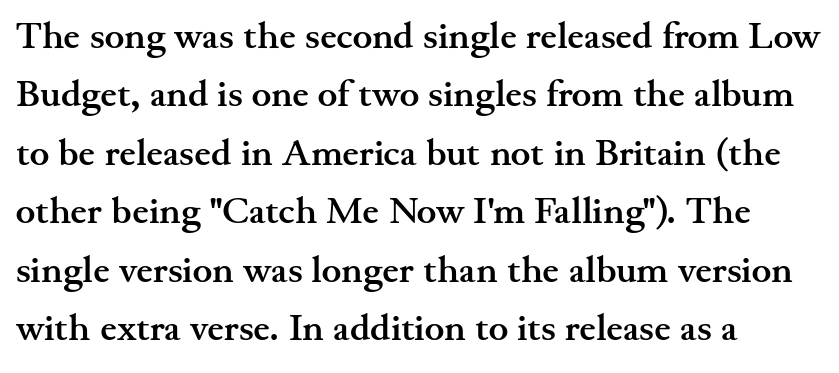
Q: Is the text bold? A: Yes.
Q: Is the text italic (slanted)? A: No, it is upright.
Q: Is the typeface a serif or a sans-serif typeface? A: Serif.
Q: Is the text underlined? A: No.
Q: How is the paragraph aligned? A: Left-aligned.
Q: Is the spacing between letters normal or unusually wide? A: Normal.
Q: Is the spacing between lines tight, normal or loose? A: Normal.
Q: Width (condensed, normal, or wide)? A: Wide.
Q: Stroke contrast? A: Medium.
Q: x-height? A: Small.
Q: Monospaced? A: No.
